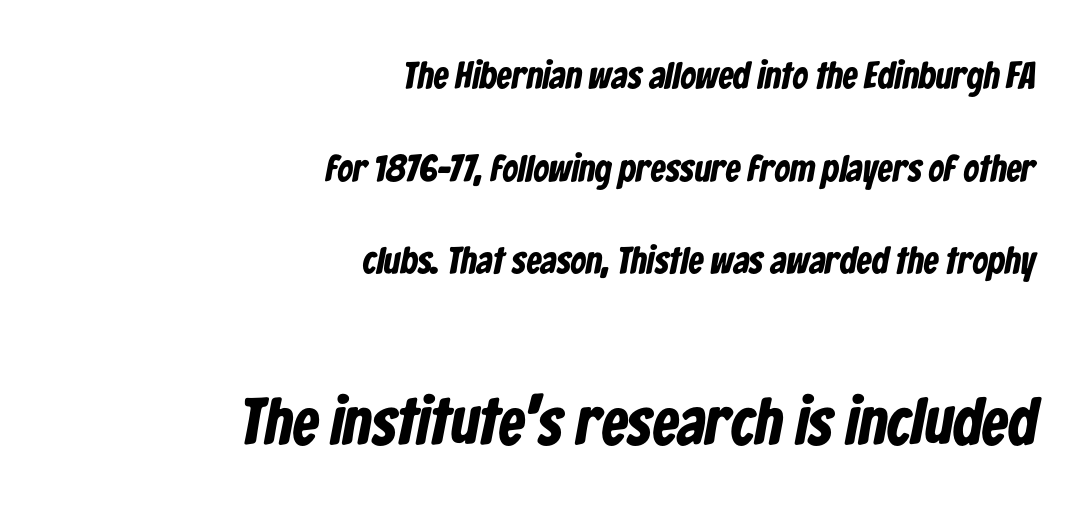
Q: Is the text bold? A: Yes.
Q: Is the typeface a serif or a sans-serif typeface? A: Sans-serif.
Q: Is the text underlined? A: No.
Q: How is the paragraph aligned? A: Right-aligned.
Q: Is the spacing between letters normal or unusually wide? A: Normal.
Q: Is the spacing between lines tight, normal or loose? A: Loose.
Q: Which block of text is set in a larger size, the first (top) or the second (bottom)? A: The second (bottom) one.
Q: Width (condensed, normal, or wide)? A: Condensed.
Q: Stroke contrast? A: Low.
Q: x-height? A: Medium.
Q: Monospaced? A: No.
